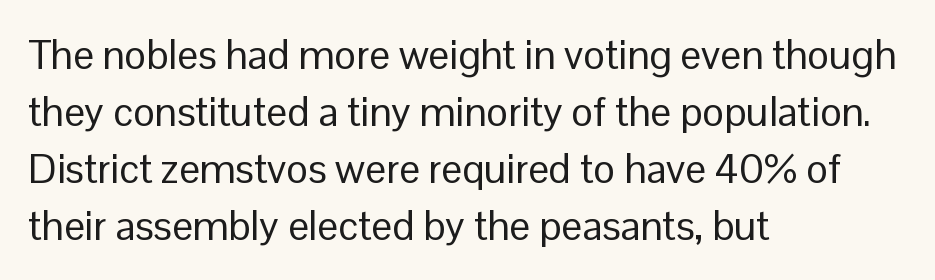
Q: Is the text bold? A: No.
Q: Is the text italic (slanted)? A: No, it is upright.
Q: Is the typeface a serif or a sans-serif typeface? A: Sans-serif.
Q: Is the text underlined? A: No.
Q: How is the paragraph aligned? A: Left-aligned.
Q: Is the spacing between letters normal or unusually wide? A: Normal.
Q: Is the spacing between lines tight, normal or loose? A: Normal.
Q: Width (condensed, normal, or wide)? A: Normal.
Q: Stroke contrast? A: Low.
Q: x-height? A: Medium.
Q: Monospaced? A: No.
